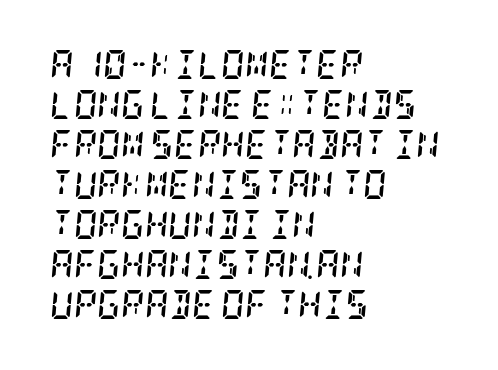
The face used here is rendered with its standard letterfit. The letters carry serifs — small finishing strokes at the ends of their stems. This rendering features lettering with no underline. Chunky letters — that's bold for sure. Does the copy run flush right? No — it runs flush left.
